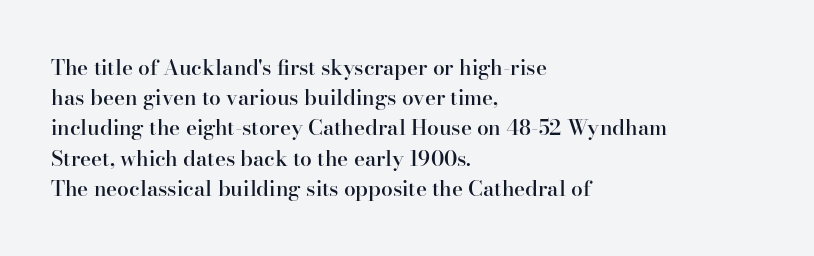
{"italic": "no", "bold": "semi", "underline": "no", "align": "left", "line_spacing": "normal", "line_spacing_ratio": 1.44, "letter_spacing": "normal", "letter_spacing_em": 0.0, "glyph_px": 21}
